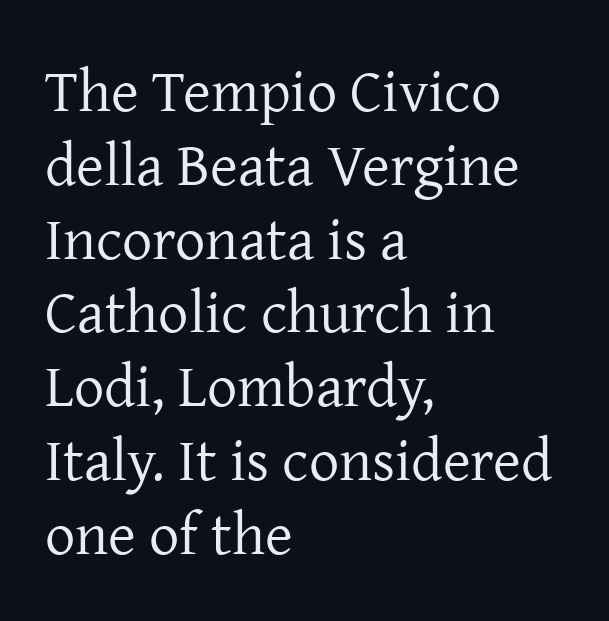
{"serif": "yes", "italic": "no", "bold": "no", "weight": "regular", "width": "normal", "stroke_contrast": "low", "x_height": "medium", "monospaced": "no", "underline": "no", "align": "left", "line_spacing_ratio": 1.23, "letter_spacing": "normal", "letter_spacing_em": 0.0, "glyph_px": 60}
